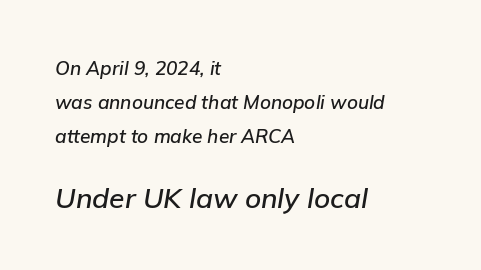
{"italic": "yes", "lean": "right", "slant_degrees": 9, "width": "normal", "stroke_contrast": "low", "x_height": "medium", "monospaced": "no", "underline": "no", "align": "left", "line_spacing_ratio": 1.78, "letter_spacing": "normal", "letter_spacing_em": 0.0, "larger_block": "second", "size_ratio": 1.47, "glyph_px": 28}
